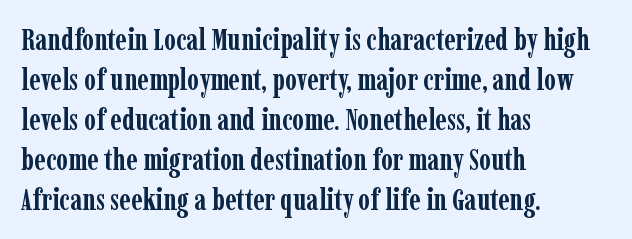
The image shows 30 px semibold, condensed serif type, upright; set left-aligned, normal line spacing (1.33x), normal letter spacing, not underlined; low stroke contrast and a medium x-height.
